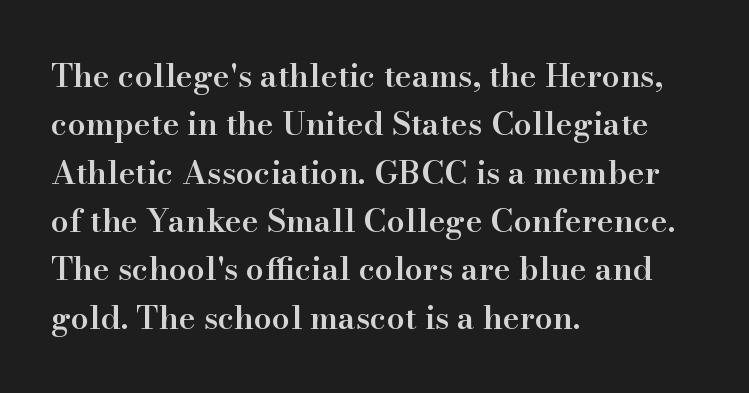
{"serif": "yes", "italic": "no", "bold": "semi", "weight": "semibold", "width": "normal", "stroke_contrast": "high", "x_height": "small", "monospaced": "no", "underline": "no", "align": "left", "line_spacing": "normal", "line_spacing_ratio": 1.51, "letter_spacing": "normal", "letter_spacing_em": 0.0, "glyph_px": 32}
